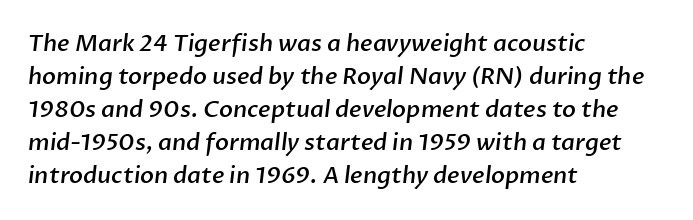
{"bold": "semi", "underline": "no", "align": "left", "line_spacing": "normal", "line_spacing_ratio": 1.43, "letter_spacing": "normal", "letter_spacing_em": 0.0, "glyph_px": 23}
